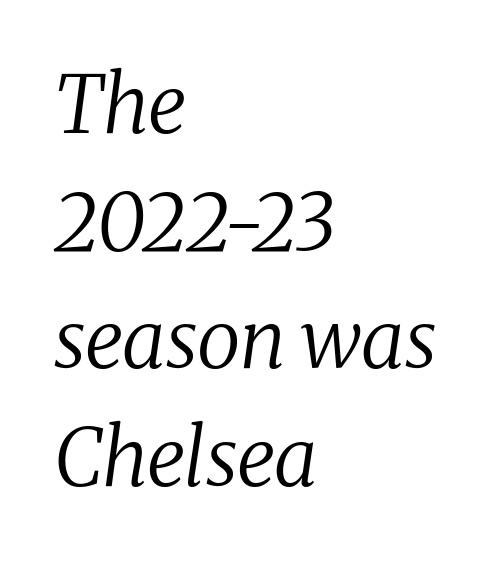
Q: Is the text bold? A: No.
Q: Is the text italic (slanted)? A: Yes, it leans right by about 8 degrees.
Q: Is the typeface a serif or a sans-serif typeface? A: Serif.
Q: Is the text underlined? A: No.
Q: How is the paragraph aligned? A: Left-aligned.
Q: Is the spacing between letters normal or unusually wide? A: Normal.
Q: Is the spacing between lines tight, normal or loose? A: Normal.
Q: Width (condensed, normal, or wide)? A: Normal.
Q: Stroke contrast? A: Medium.
Q: x-height? A: Medium.
Q: Monospaced? A: No.
